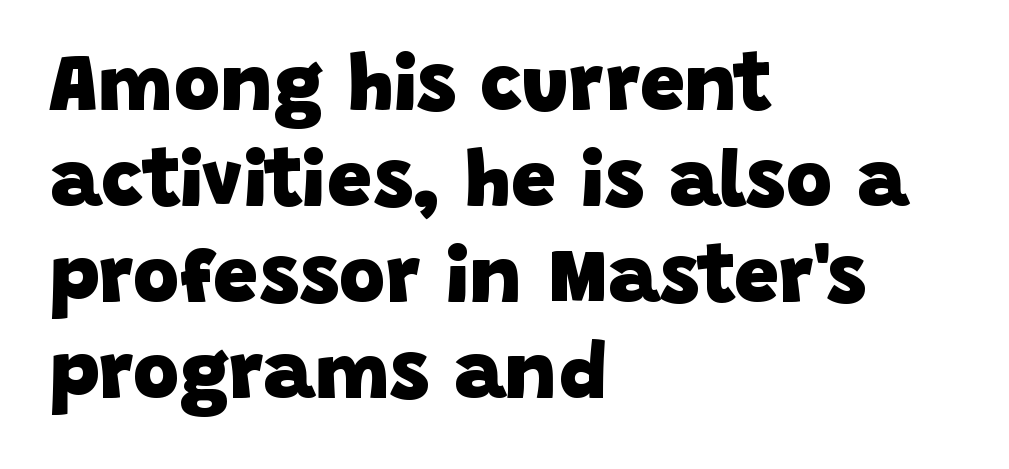
{"serif": "no", "bold": "yes", "weight": "heavy", "width": "normal", "stroke_contrast": "low", "x_height": "large", "monospaced": "no", "underline": "no", "align": "left", "line_spacing_ratio": 1.2, "letter_spacing": "normal", "letter_spacing_em": 0.0, "glyph_px": 80}
